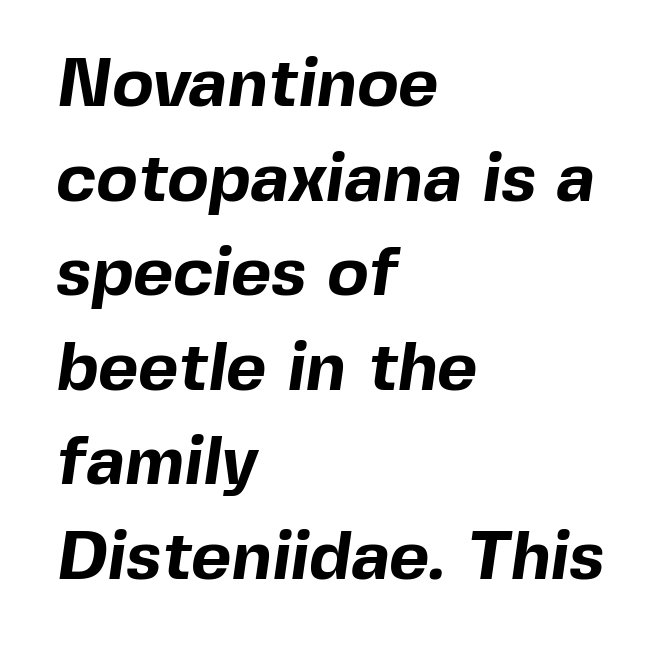
{"serif": "no", "bold": "yes", "weight": "bold", "width": "normal", "x_height": "medium", "monospaced": "no", "underline": "no", "align": "left", "line_spacing": "normal", "line_spacing_ratio": 1.37, "letter_spacing": "normal", "letter_spacing_em": 0.0, "glyph_px": 69}
